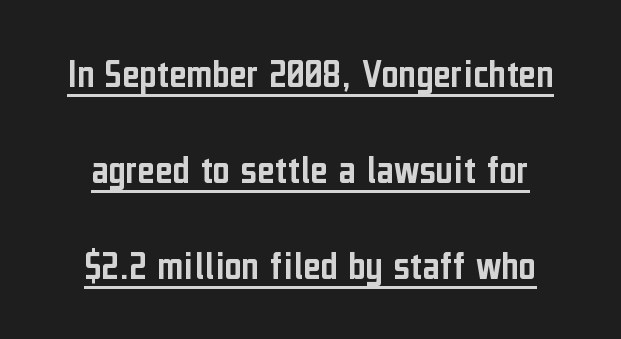
{"serif": "no", "italic": "no", "width": "condensed", "stroke_contrast": "low", "x_height": "medium", "monospaced": "no", "underline": "yes", "line_spacing": "loose", "line_spacing_ratio": 2.28, "letter_spacing": "normal", "letter_spacing_em": 0.0, "glyph_px": 42}
